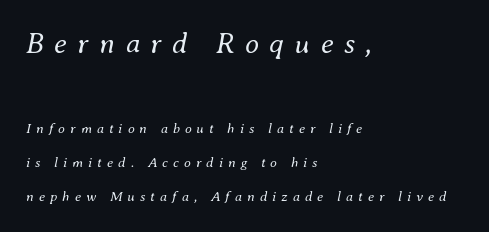
The image shows 29 px regular-weight type, italic (leaning right); set left-aligned, loose line spacing (2.44x), unusually wide letter spacing (+0.36 em), not underlined; the first (top) block is 2.07x larger; medium stroke contrast and a small x-height.
